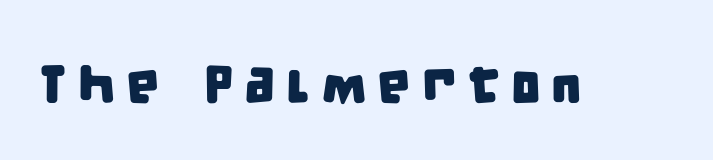
{"serif": "no", "width": "condensed", "stroke_contrast": "low", "x_height": "large", "monospaced": "no", "underline": "no", "letter_spacing": "wide", "letter_spacing_em": 0.2, "glyph_px": 53}
